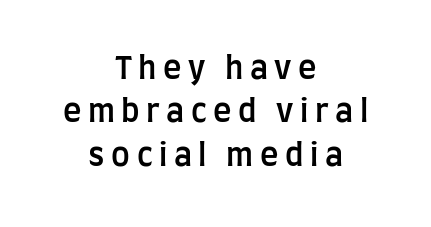
The image shows 31 px semibold, condensed sans-serif type, upright; set centered, normal line spacing (1.4x), unusually wide letter spacing (+0.21 em), not underlined; low stroke contrast and a large x-height.
